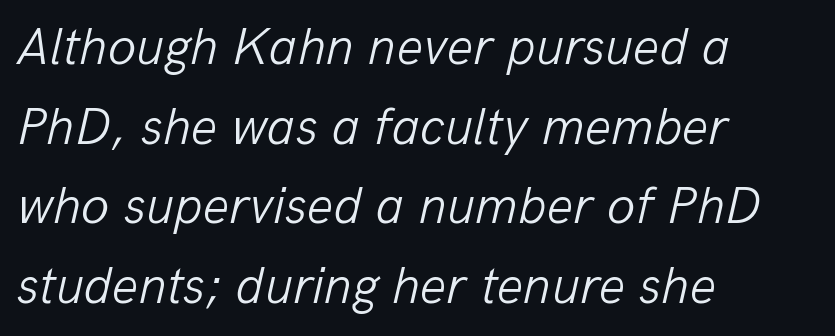
The image shows 52 px light type, italic (leaning right); set left-aligned, normal line spacing (1.53x), normal letter spacing, not underlined; low stroke contrast and a medium x-height.
